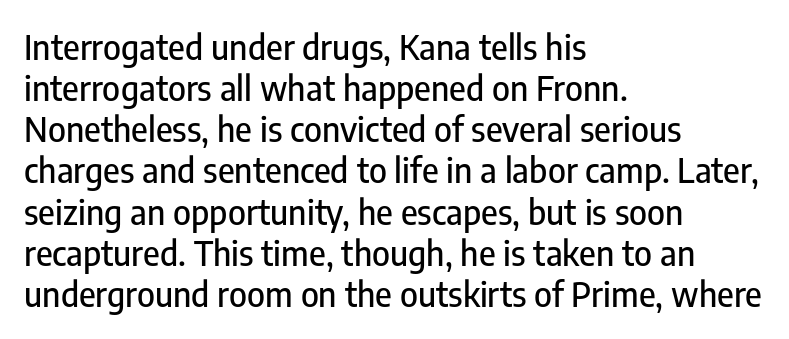
The ragged edge is on the right, which tells us the setting is flush left. The text was rendered using a sans face with plain stroke endings. A clean baseline with only descenders dipping below it. Varying glyph widths throughout — classic text-font behaviour. These lines were composed using upright roman letters.
